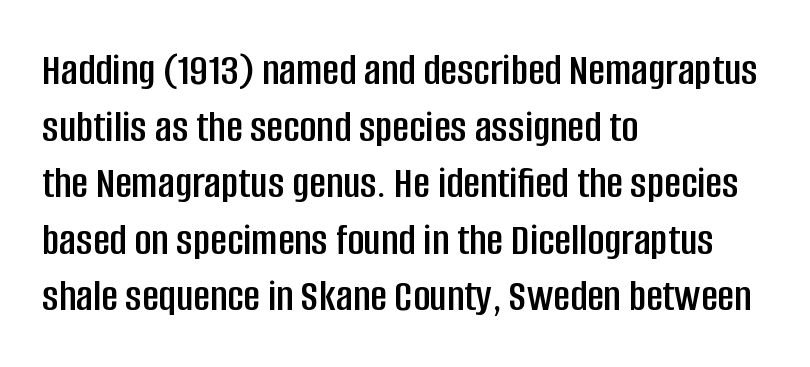
The image shows 46 px condensed sans-serif type, upright; set left-aligned, line spacing 1.23x, normal letter spacing, not underlined; low stroke contrast and a large x-height.
